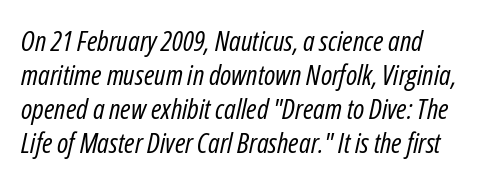
Q: Is the text bold? A: No.
Q: Is the text italic (slanted)? A: Yes, it leans right by about 12 degrees.
Q: Is the text underlined? A: No.
Q: How is the paragraph aligned? A: Left-aligned.
Q: Is the spacing between letters normal or unusually wide? A: Normal.
Q: Width (condensed, normal, or wide)? A: Condensed.
Q: Stroke contrast? A: Low.
Q: x-height? A: Medium.
Q: Monospaced? A: No.
